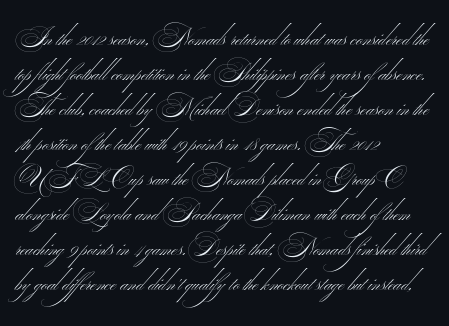
The image shows 25 px text type; set left-aligned, normal line spacing (1.4x), normal letter spacing, not underlined.
